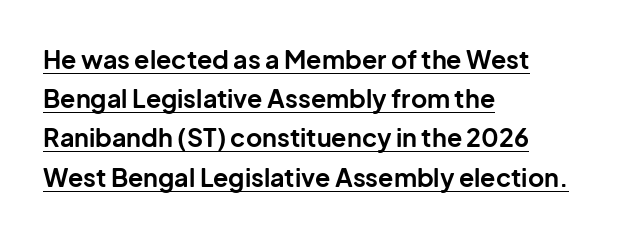
Q: Is the text bold? A: Yes.
Q: Is the text italic (slanted)? A: No, it is upright.
Q: Is the text underlined? A: Yes.
Q: How is the paragraph aligned? A: Left-aligned.
Q: Is the spacing between letters normal or unusually wide? A: Normal.
Q: Is the spacing between lines tight, normal or loose? A: Normal.
